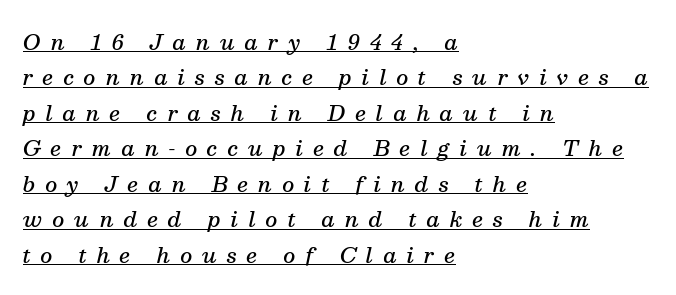
Q: Is the text bold? A: Semi-bold.
Q: Is the text italic (slanted)? A: Yes, it leans right by about 13 degrees.
Q: Is the text underlined? A: Yes.
Q: How is the paragraph aligned? A: Left-aligned.
Q: Is the spacing between letters normal or unusually wide? A: Unusually wide.
Q: Is the spacing between lines tight, normal or loose? A: Normal.
